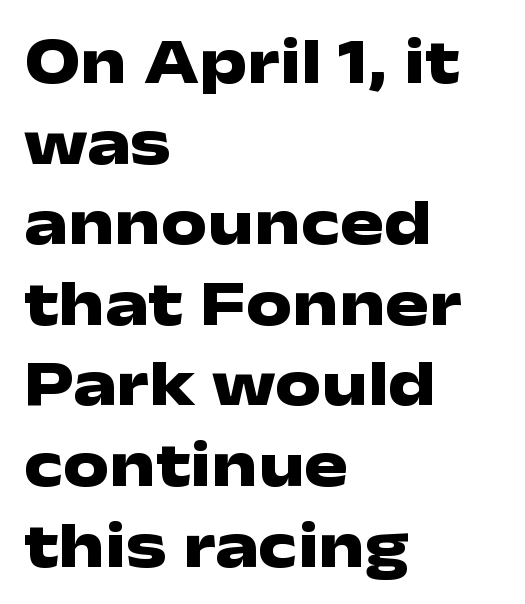
The face used here is proportionally spaced, like ordinary book or web type. Serif or sans? Sans — the stroke terminals are bare. Letters rest on an invisible, unmarked baseline. It's the straight-up-and-down kind of type. The face used here has the dense, thick strokes of a bold. Glyph-to-glyph distance matches everyday printed text.
